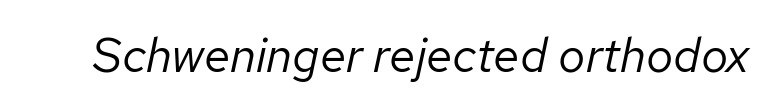
The image shows 48 px regular-weight type, italic (leaning right); set normal letter spacing, not underlined; low stroke contrast and a medium x-height.
